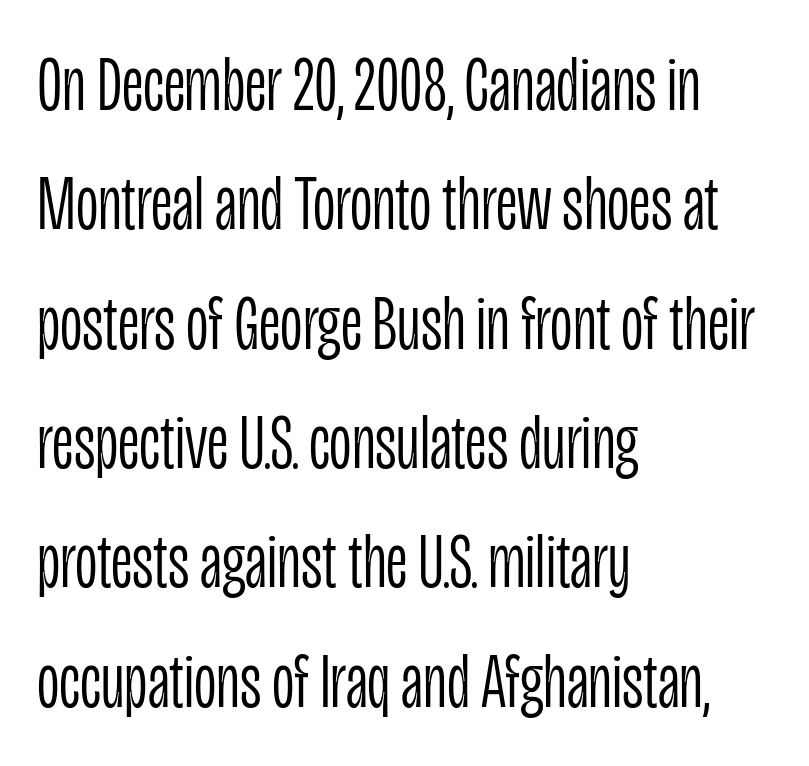
The image shows 78 px light, condensed sans-serif type, upright; set left-aligned, normal line spacing (1.53x), normal letter spacing, not underlined; low stroke contrast and a large x-height.
